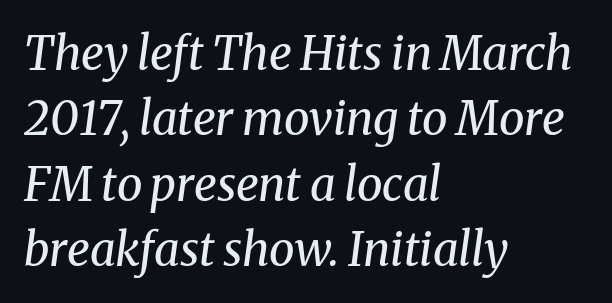
The image shows 46 px regular-weight serif type, italic (leaning right); set left-aligned, normal line spacing (1.42x), normal letter spacing, not underlined; medium stroke contrast and a medium x-height.
